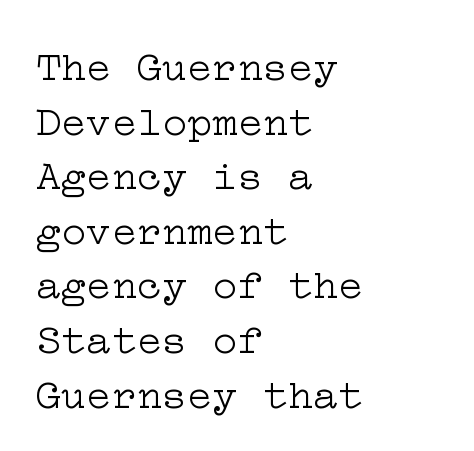
Line beginnings align vertically; line endings do not. Letter spacing: default. These lines were composed using upright roman letters. Clear beneath every line of the passage. These lines sit exactly where default settings would place them. Check where the strokes stop: tiny serifs finish them off.
